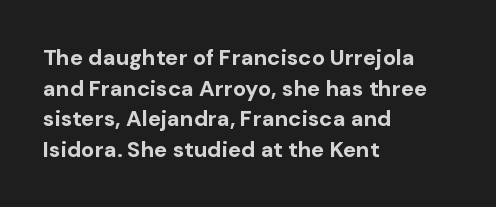
If you drew a line through each stem, it would be perfectly vertical. A normal amount of white space separates one row of letters from the next. Unmarked baselines from the first word to the last. Pretty heavy lettering here — definitely bold. The paragraph has a hard left edge and a soft right edge. These lines keep a tight, regular rhythm from letter to letter.
